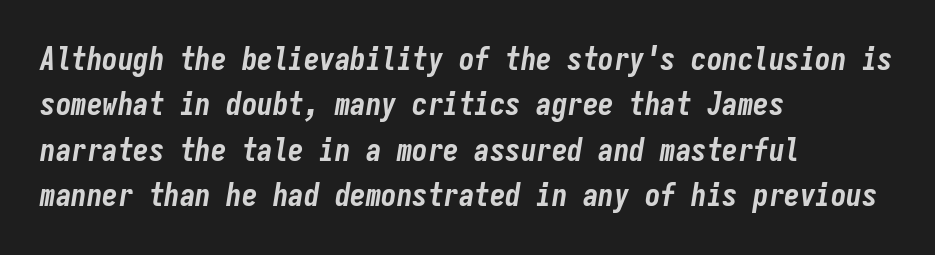
Q: Is the text bold? A: Yes.
Q: Is the text italic (slanted)? A: Yes, it leans right by about 9 degrees.
Q: Is the text underlined? A: No.
Q: How is the paragraph aligned? A: Left-aligned.
Q: Is the spacing between letters normal or unusually wide? A: Normal.
Q: Is the spacing between lines tight, normal or loose? A: Normal.
Q: Width (condensed, normal, or wide)? A: Condensed.
Q: Stroke contrast? A: Low.
Q: x-height? A: Medium.
Q: Monospaced? A: Yes.
